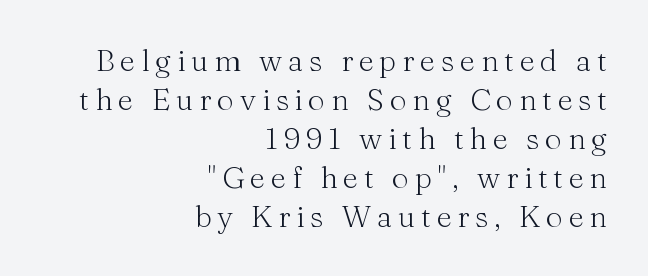
The passage is arranged like a letterhead date or caption credit — flush right. When letters stand straight like this, we call the style roman or upright. In terms of leading, this rendering sits right in the middle. The font is comparable to plain body text, perhaps lighter. Character widths vary here, with narrow letters taking less room than wide ones.
